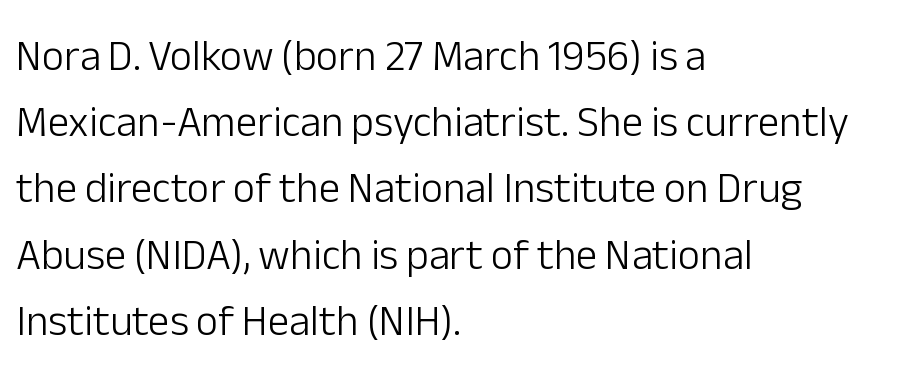
{"serif": "no", "italic": "no", "bold": "no", "weight": "light", "width": "normal", "stroke_contrast": "low", "x_height": "medium", "monospaced": "no", "underline": "no", "align": "left", "line_spacing": "normal", "line_spacing_ratio": 1.54, "letter_spacing": "normal", "letter_spacing_em": 0.0, "glyph_px": 43}
